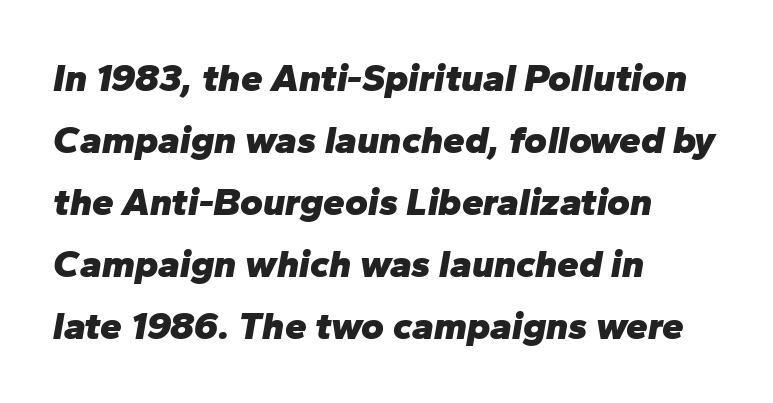
The image shows 39 px heavy type, italic (leaning right); set left-aligned, normal line spacing (1.59x), normal letter spacing, not underlined; low stroke contrast and a medium x-height.
